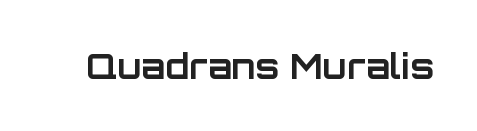
{"serif": "no", "italic": "no", "bold": "yes", "weight": "bold", "width": "normal", "stroke_contrast": "low", "x_height": "large", "monospaced": "no", "underline": "no", "letter_spacing": "normal", "letter_spacing_em": 0.0, "glyph_px": 35}
